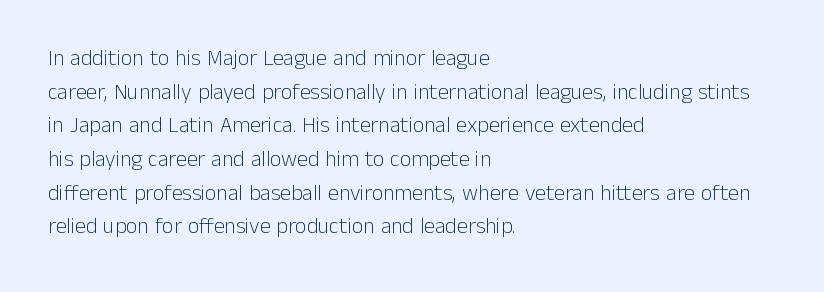
Unbolded letterforms with no extra heft. The letterforms sit shoulder to shoulder at normal distance. Line spacing here is normal. Glance below the letters and you will spot only blank space. Visually the block forms a straight wall on the left and a jagged coastline on the right.
